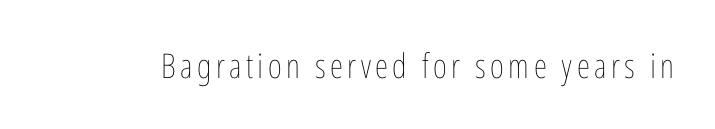
{"italic": "no", "bold": "no", "weight": "thin", "width": "condensed", "stroke_contrast": "low", "x_height": "medium", "monospaced": "no", "underline": "no", "glyph_px": 34}
